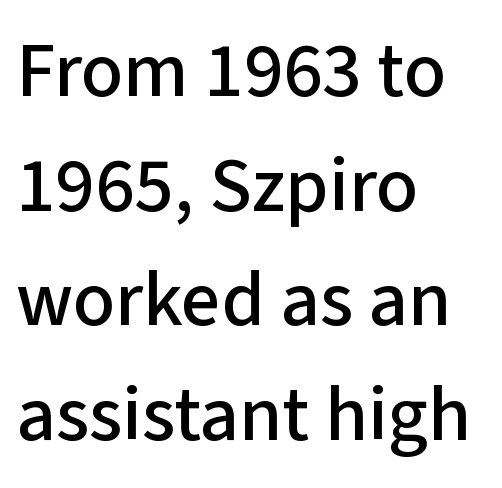
The image shows 78 px sans-serif type, upright; set left-aligned, normal line spacing (1.47x), normal letter spacing, not underlined; low stroke contrast and a medium x-height.
